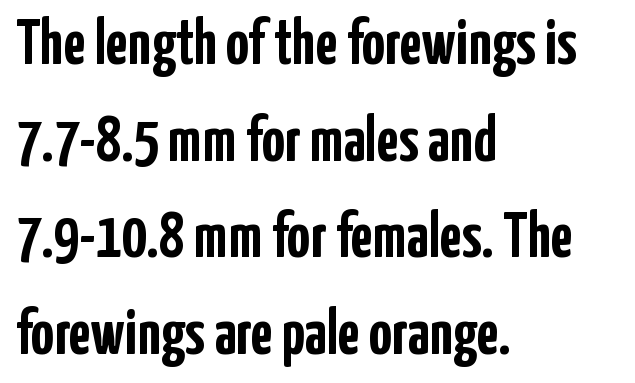
Quick note: underline off. Quick note: not italic, upright. Line starts are locked; line ends wander. Reading down the column, the eye jumps a familiar distance to each next line. Weight: bold.
